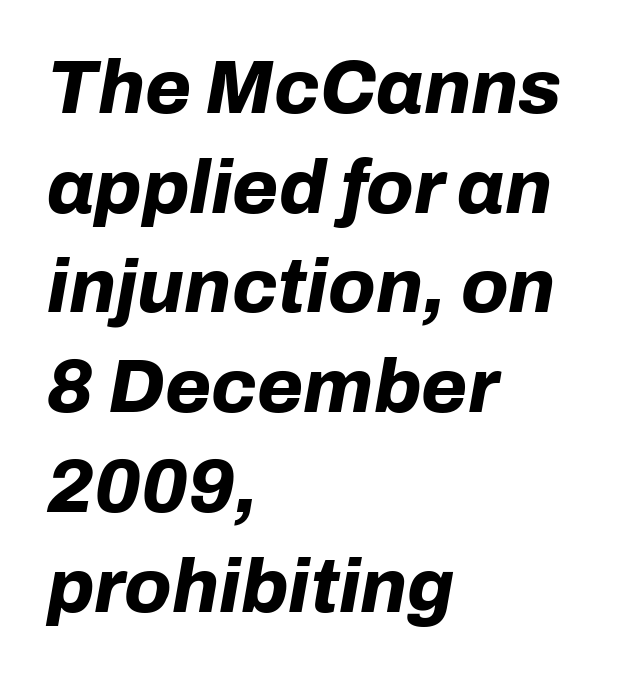
The image shows 75 px bold type, italic (leaning right); set left-aligned, normal line spacing (1.33x), normal letter spacing, not underlined; low stroke contrast and a medium x-height.
